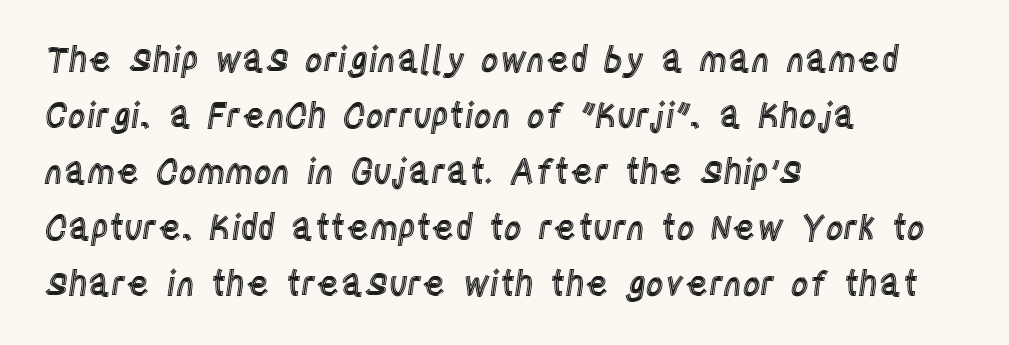
Check under the words: just untouched page. Tracking value appears to be zero — textbook default spacing. A typesetter would call this proportional, since set widths differ per character. The lines in this sample share a left origin and differ only in where they stop. What's the leading like? Ordinary, nothing unusual.
